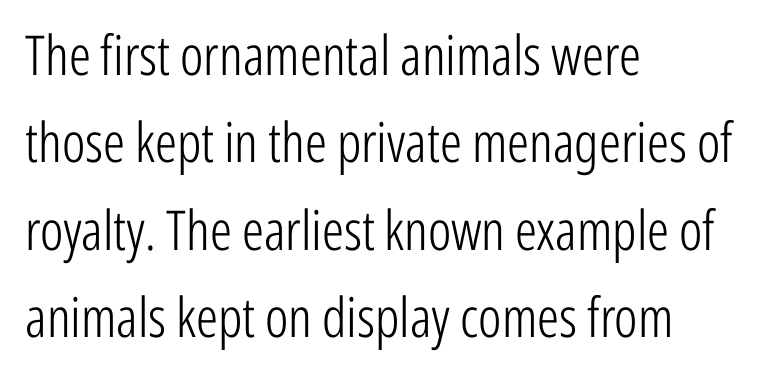
Letters have the restrained weight of plain body copy at most. One-word summary of the alignment: left. No italicization has been applied; the sample stays upright. This rendering features lettering with no underline. The passage shown has conventional tracking throughout.
